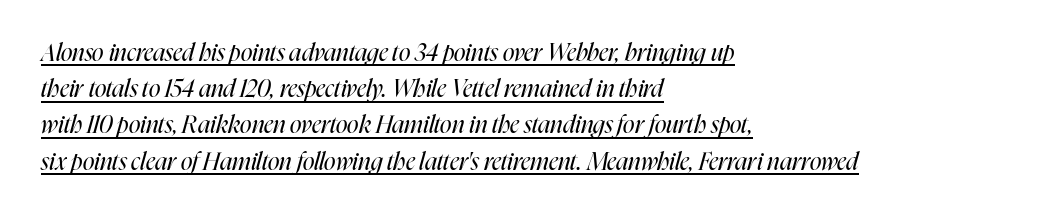
If you measured baseline to baseline, you'd find a middling distance. The specimen reads as italic at a glance. The strokes are not fattened; the text isn't bold. The ragged edge is on the right, which tells us the setting is flush left. Glance below the letters and you will spot a drawn line. Tracking value appears to be zero — textbook default spacing.
